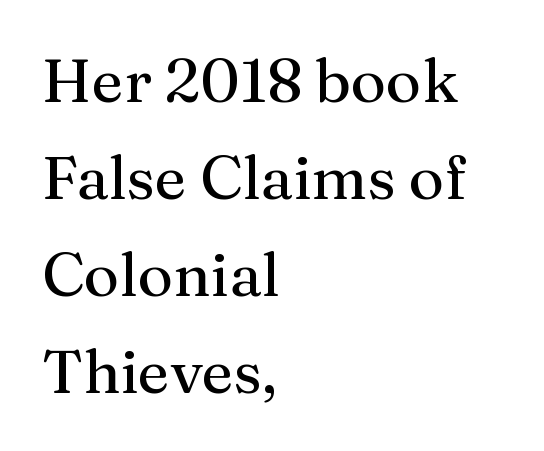
The image shows 61 px regular-weight serif type, upright; set left-aligned, normal line spacing (1.59x), normal letter spacing, not underlined; medium stroke contrast and a medium x-height.
